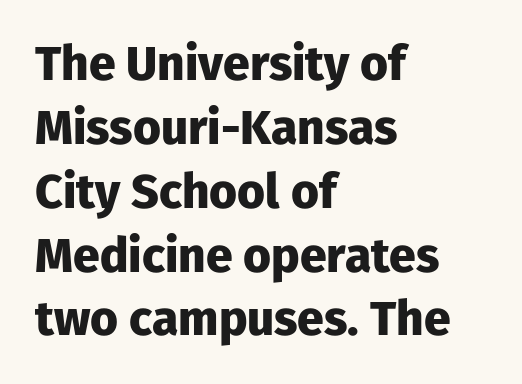
Q: Is the text bold? A: Yes.
Q: Is the text italic (slanted)? A: No, it is upright.
Q: Is the typeface a serif or a sans-serif typeface? A: Sans-serif.
Q: Is the text underlined? A: No.
Q: How is the paragraph aligned? A: Left-aligned.
Q: Is the spacing between letters normal or unusually wide? A: Normal.
Q: Is the spacing between lines tight, normal or loose? A: Normal.
Q: Width (condensed, normal, or wide)? A: Normal.
Q: Stroke contrast? A: Low.
Q: x-height? A: Medium.
Q: Monospaced? A: No.
